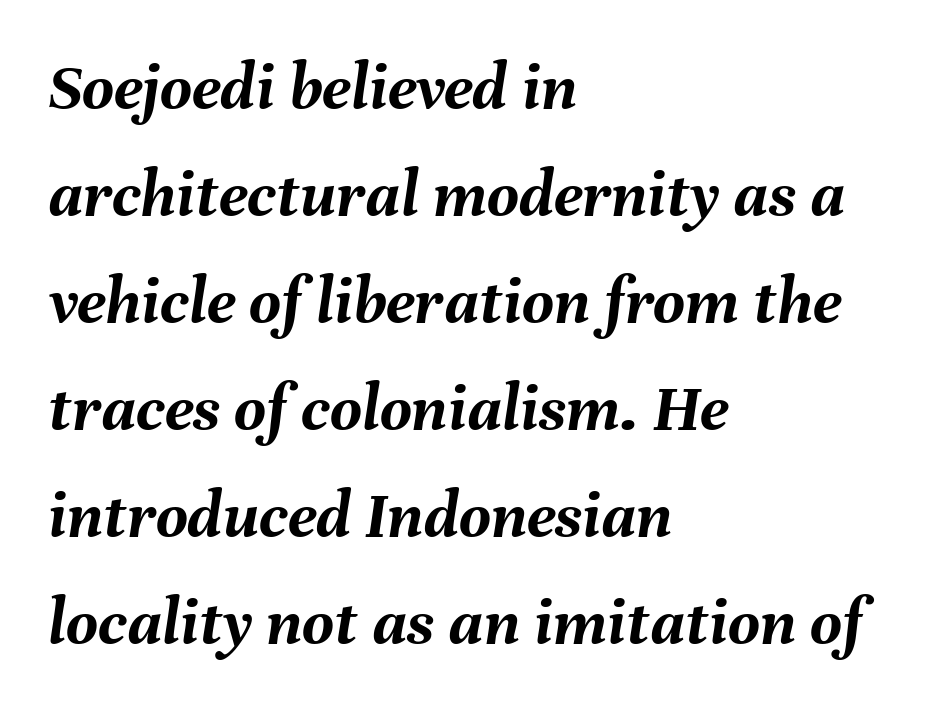
This rendering features lettering with no underline. The font's italic variant was chosen for this text. Students, note that the glyphs here touch the page at normal intervals. The typesetter chose a ragged-right arrangement here. The block of text has a typical density, with ordinary space between rows. The letters advance in unequal steps, a hallmark of proportional type.
